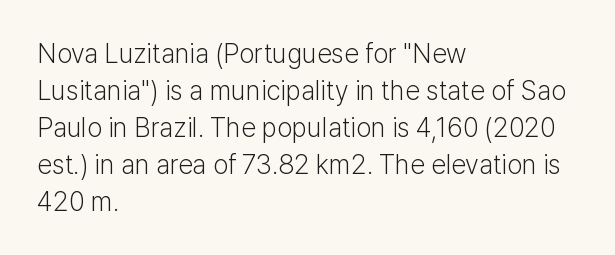
The image shows 27 px text type, upright; set left-aligned, normal line spacing (1.37x), normal letter spacing, not underlined.
